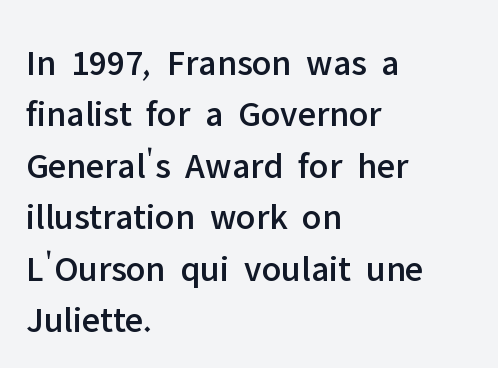
Honestly, the letter spacing is just normal — you wouldn't notice it. The specimen reads as upright at a glance. Beneath every word, the page is bare. Horizontally, the lines are justified to the leading edge only. The designer went with a sans here, leaving each stem footless. The passage shown is typed in a proportional face where columns would drift.
